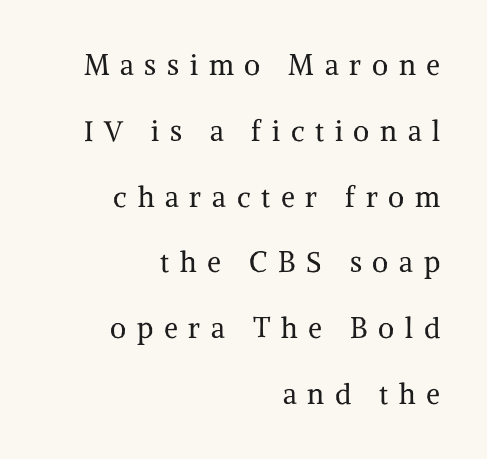
Q: Is the text bold? A: No.
Q: Is the text italic (slanted)? A: No, it is upright.
Q: Is the typeface a serif or a sans-serif typeface? A: Serif.
Q: Is the text underlined? A: No.
Q: How is the paragraph aligned? A: Right-aligned.
Q: Is the spacing between letters normal or unusually wide? A: Unusually wide.
Q: Is the spacing between lines tight, normal or loose? A: Loose.
Q: Width (condensed, normal, or wide)? A: Normal.
Q: Stroke contrast? A: Medium.
Q: x-height? A: Medium.
Q: Monospaced? A: No.
